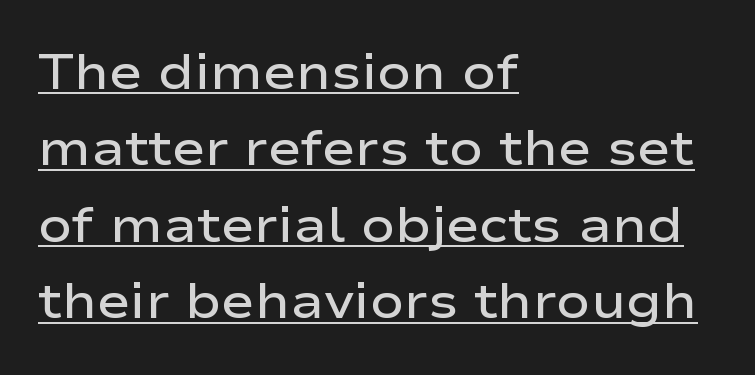
The image shows 50 px semibold, wide sans-serif type, upright; set left-aligned, normal line spacing (1.53x), normal letter spacing, underlined; low stroke contrast and a medium x-height.
